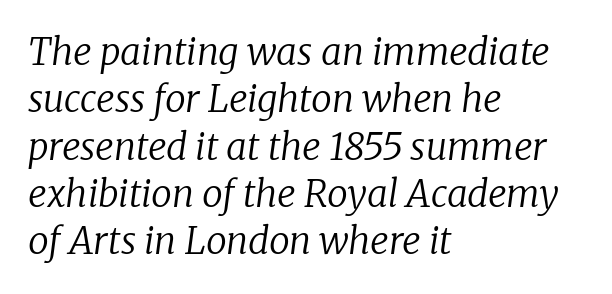
{"serif": "yes", "italic": "yes", "lean": "right", "slant_degrees": 8, "bold": "no", "weight": "regular", "width": "normal", "stroke_contrast": "low", "x_height": "medium", "monospaced": "no", "underline": "no", "align": "left", "line_spacing": "normal", "line_spacing_ratio": 1.28, "letter_spacing": "normal", "letter_spacing_em": 0.0, "glyph_px": 37}
